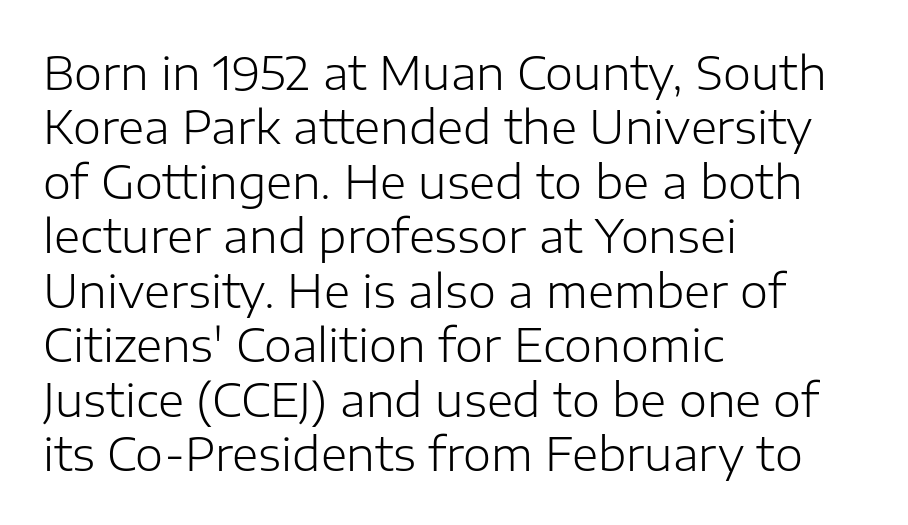
The image shows 45 px light sans-serif type, upright; set left-aligned, line spacing 1.21x, normal letter spacing, not underlined; low stroke contrast and a medium x-height.
